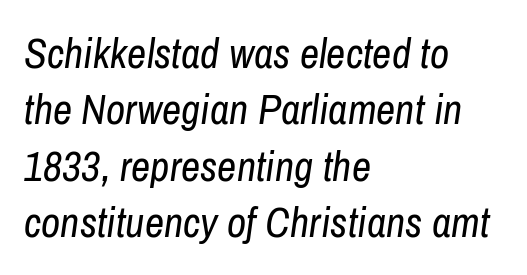
{"italic": "yes", "lean": "right", "slant_degrees": 8, "bold": "no", "weight": "regular", "width": "condensed", "stroke_contrast": "low", "x_height": "medium", "monospaced": "no", "underline": "no", "align": "left", "line_spacing": "normal", "line_spacing_ratio": 1.34, "letter_spacing": "normal", "letter_spacing_em": 0.0, "glyph_px": 42}
